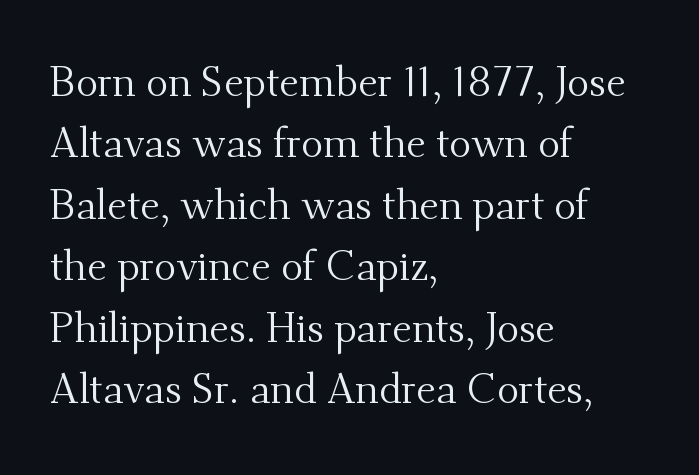
Posture: straight, roman, zero tilt. Notice how the passage keeps a crisp vertical edge on the left only. What stands out about the letter spacing? Nothing — it is the standard amount. Yep, those are serifs on the letters. The strokes carry an ordinary text weight at most.
